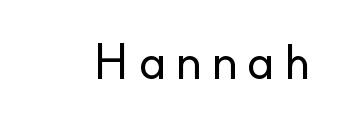
The image shows 49 px sans-serif type, upright; set not underlined; low stroke contrast and a small x-height.
